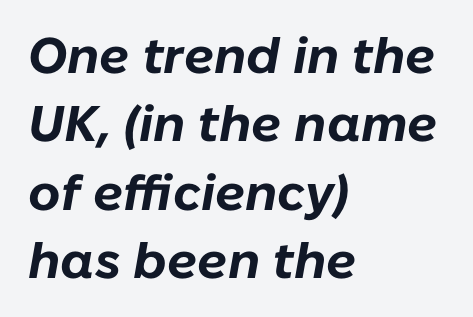
The face used here is rendered with its standard letterfit. Underline: absent. Line spacing here is normal. The passage shown is typed in a proportional face where columns would drift.
